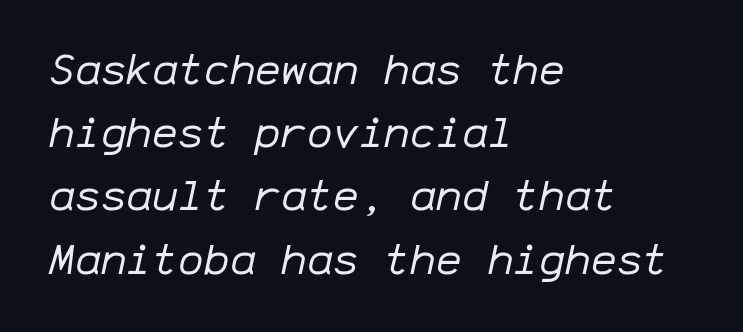
The face used here is monospaced, like something from a code editor. Every row of glyphs begins at an identical x-position on the left. A typesetter would call this zero additional tracking. The lines sit at an ordinary, default distance from one another. The strip under each line holds only bare page.
